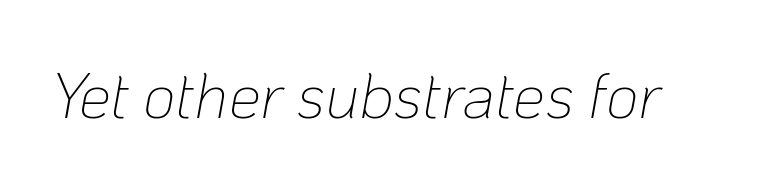
{"italic": "yes", "lean": "right", "slant_degrees": 10, "bold": "no", "weight": "thin", "width": "normal", "stroke_contrast": "low", "x_height": "medium", "monospaced": "no", "underline": "no", "letter_spacing": "normal", "letter_spacing_em": 0.0, "glyph_px": 64}
